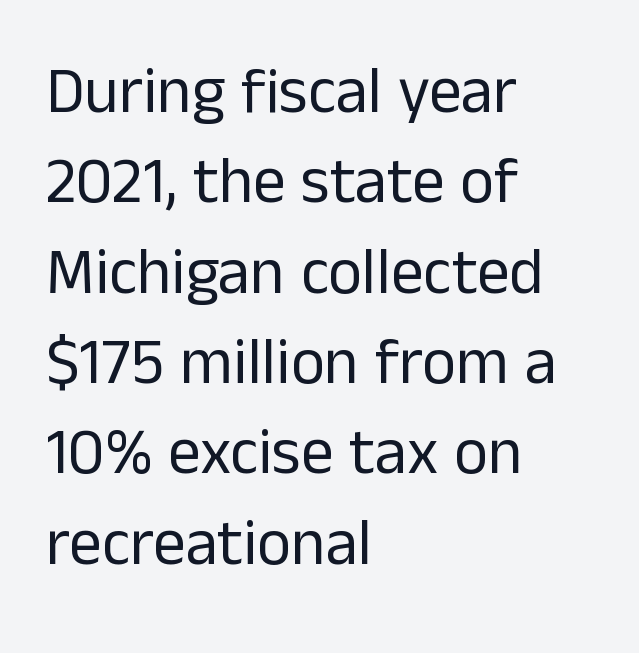
Is the type heavy? It reads as light-to-regular instead. The face used here is proportionally spaced, like ordinary book or web type. Posture: vertical. No feet cap the strokes, marking this as sans-serif type. The line texture is even and compact thanks to regular tracking. Nobody drew a line under any word here.
